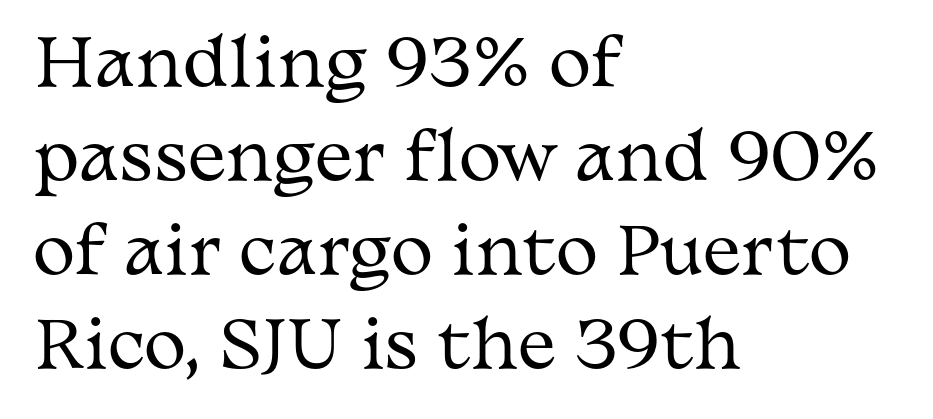
Q: Is the text bold? A: No.
Q: Is the text italic (slanted)? A: No, it is upright.
Q: Is the typeface a serif or a sans-serif typeface? A: Serif.
Q: Is the text underlined? A: No.
Q: How is the paragraph aligned? A: Left-aligned.
Q: Is the spacing between letters normal or unusually wide? A: Normal.
Q: Is the spacing between lines tight, normal or loose? A: Normal.
Q: Width (condensed, normal, or wide)? A: Wide.
Q: Stroke contrast? A: Medium.
Q: x-height? A: Medium.
Q: Monospaced? A: No.
